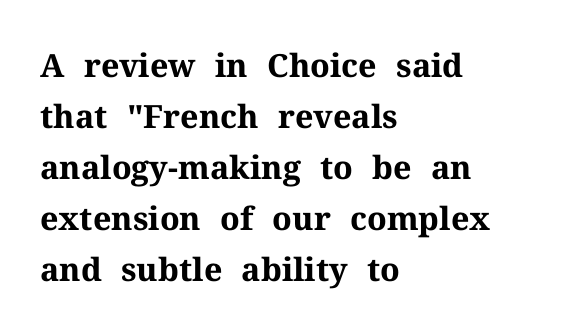
Q: Is the text bold? A: Yes.
Q: Is the text italic (slanted)? A: No, it is upright.
Q: Is the typeface a serif or a sans-serif typeface? A: Serif.
Q: Is the text underlined? A: No.
Q: How is the paragraph aligned? A: Left-aligned.
Q: Is the spacing between letters normal or unusually wide? A: Normal.
Q: Is the spacing between lines tight, normal or loose? A: Normal.
Q: Width (condensed, normal, or wide)? A: Normal.
Q: Stroke contrast? A: Medium.
Q: x-height? A: Medium.
Q: Monospaced? A: No.
